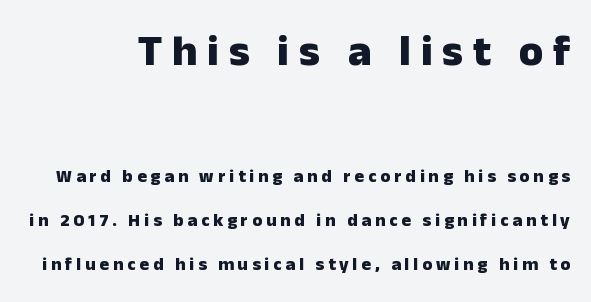
{"serif": "no", "italic": "no", "bold": "yes", "weight": "heavy", "width": "normal", "stroke_contrast": "low", "x_height": "medium", "monospaced": "no", "underline": "no", "line_spacing": "loose", "line_spacing_ratio": 2.45, "letter_spacing": "wide", "letter_spacing_em": 0.22, "larger_block": "first", "size_ratio": 2.44, "glyph_px": 44}
